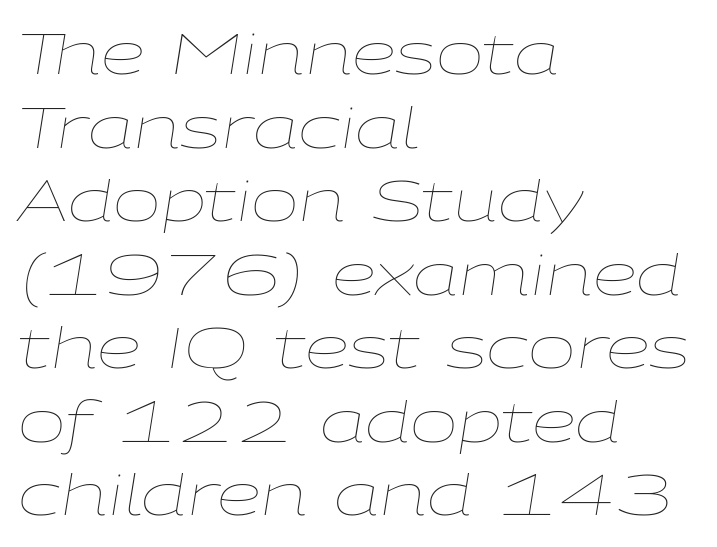
Type without underlining. Think standard paragraph weight, or any step lighter than that. Characters are canted at an angle relative to the baseline's perpendicular. Casual observation: everything's shoved over to the left. Spacing verdict: proportional, widths tailored to each character. Whoever set this chose a conventional vertical rhythm.
